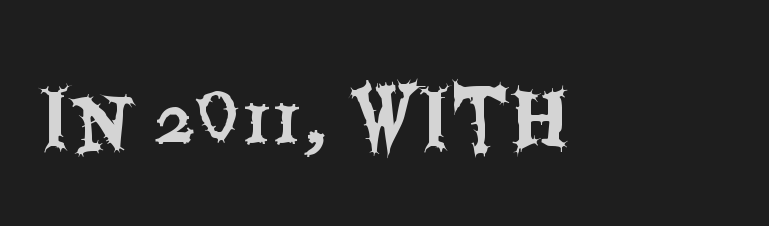
Q: Is the text italic (slanted)? A: No, it is upright.
Q: Is the typeface a serif or a sans-serif typeface? A: Sans-serif.
Q: Is the text underlined? A: No.
Q: Is the spacing between letters normal or unusually wide? A: Normal.
Q: Width (condensed, normal, or wide)? A: Condensed.
Q: Stroke contrast? A: Medium.
Q: x-height? A: Large.
Q: Monospaced? A: No.
